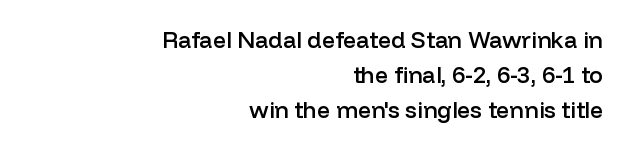
{"italic": "no", "bold": "semi", "underline": "no", "align": "right", "line_spacing": "normal", "line_spacing_ratio": 1.52, "letter_spacing": "normal", "letter_spacing_em": 0.0, "glyph_px": 23}
